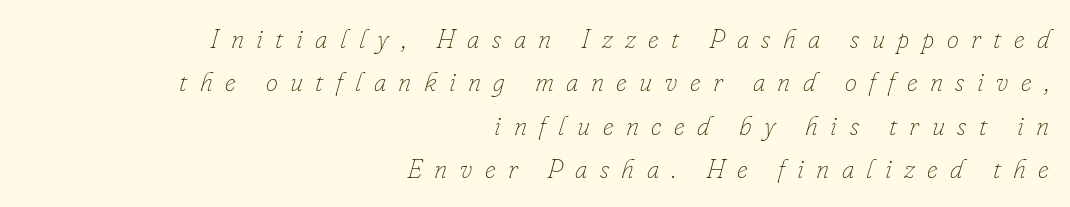
{"italic": "yes", "lean": "right", "slant_degrees": 16, "bold": "no", "underline": "no", "align": "right", "line_spacing": "normal", "line_spacing_ratio": 1.61, "letter_spacing": "wide", "letter_spacing_em": 0.46, "glyph_px": 27}
